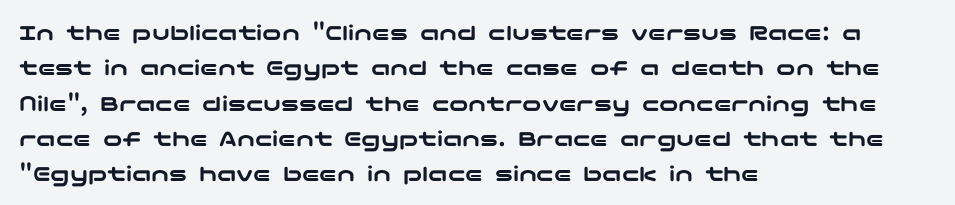
Q: Is the text italic (slanted)? A: No, it is upright.
Q: Is the text underlined? A: No.
Q: How is the paragraph aligned? A: Left-aligned.
Q: Is the spacing between letters normal or unusually wide? A: Normal.
Q: Is the spacing between lines tight, normal or loose? A: Normal.
